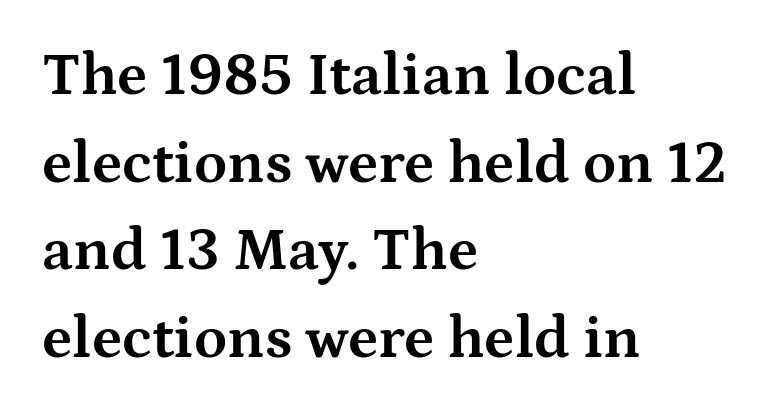
The image shows 60 px bold, wide serif type, upright; set left-aligned, normal line spacing (1.46x), normal letter spacing, not underlined; medium stroke contrast and a medium x-height.
